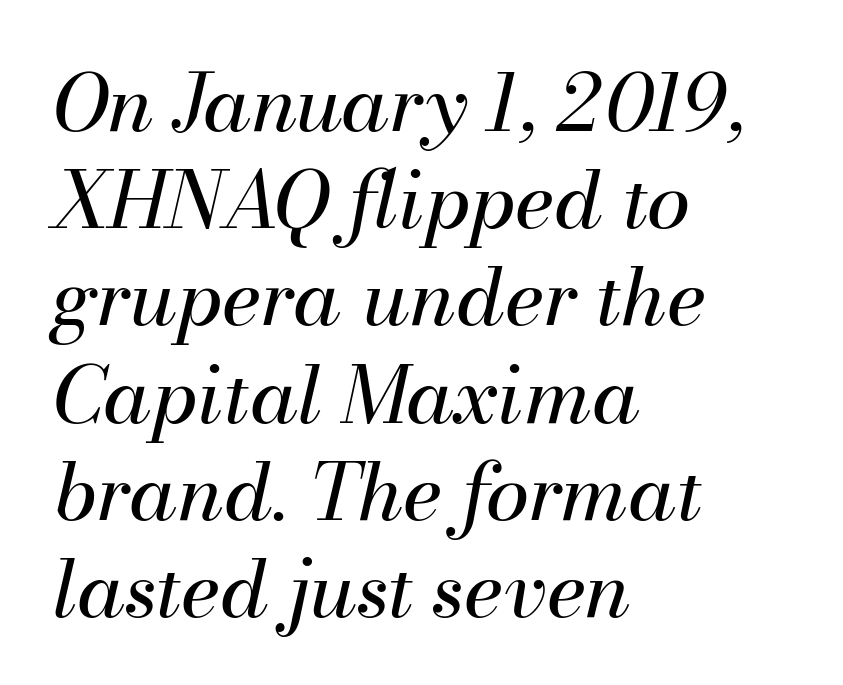
Line starts are locked; line ends wander. What stands out about the letter spacing? Nothing — it is the standard amount. The strokes carry an ordinary text weight at most. You could not count columns in this text — the font is proportionally spaced. The space directly below the letters is spotless. Yep, that's italic — everything's leaning.
